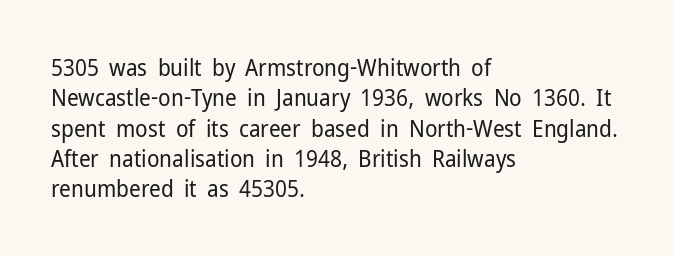
Q: Is the text bold? A: No.
Q: Is the text italic (slanted)? A: No, it is upright.
Q: Is the text underlined? A: No.
Q: How is the paragraph aligned? A: Left-aligned.
Q: Is the spacing between letters normal or unusually wide? A: Normal.
Q: Is the spacing between lines tight, normal or loose? A: Normal.
